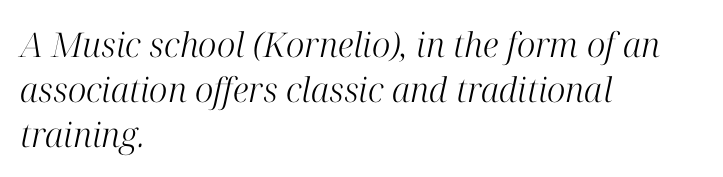
{"serif": "yes", "italic": "yes", "lean": "right", "slant_degrees": 12, "bold": "no", "weight": "light", "width": "normal", "stroke_contrast": "high", "x_height": "medium", "monospaced": "no", "underline": "no", "align": "left", "line_spacing": "normal", "line_spacing_ratio": 1.32, "letter_spacing": "normal", "letter_spacing_em": 0.0, "glyph_px": 34}
